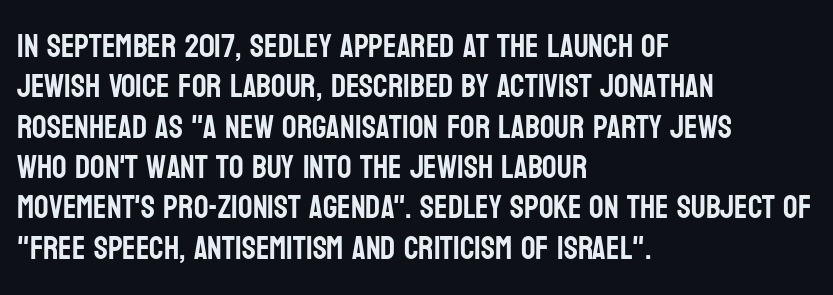
The gap between lines stays unmarked. This rendering leaves character spacing at its baseline value. The text was rendered using a sans face with plain stroke endings. Nope, not italic — everything's standing straight. Caption: multi-line text, flush left, ragged right.
